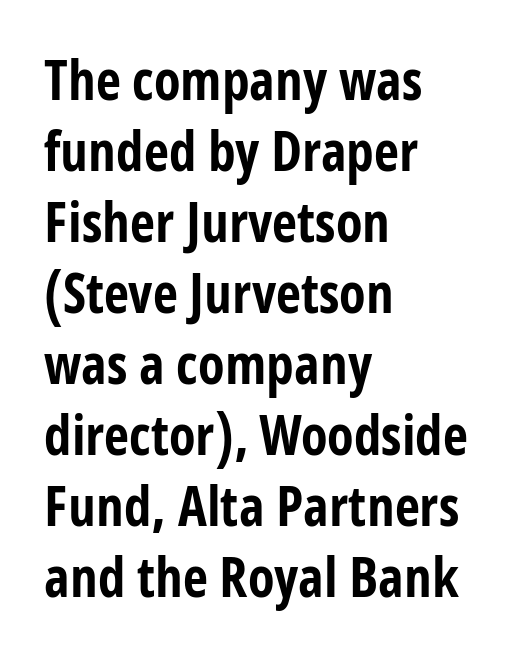
Character widths vary here, with narrow letters taking less room than wide ones. There is no visible air inserted between adjacent glyphs. As a designer I'd log this as weight 700, bold. The letters carry no serifs — their stems end cleanly without finishing strokes. The passage shown is not underscored anywhere. Caption: multi-line text, flush left, ragged right.
